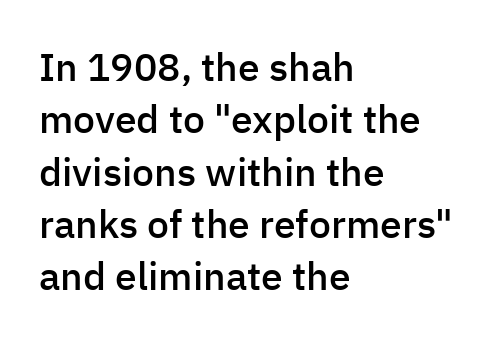
Q: Is the text bold? A: Semi-bold.
Q: Is the text italic (slanted)? A: No, it is upright.
Q: Is the typeface a serif or a sans-serif typeface? A: Sans-serif.
Q: Is the text underlined? A: No.
Q: How is the paragraph aligned? A: Left-aligned.
Q: Is the spacing between letters normal or unusually wide? A: Normal.
Q: Is the spacing between lines tight, normal or loose? A: Normal.
Q: Width (condensed, normal, or wide)? A: Normal.
Q: Stroke contrast? A: Low.
Q: x-height? A: Medium.
Q: Monospaced? A: No.
